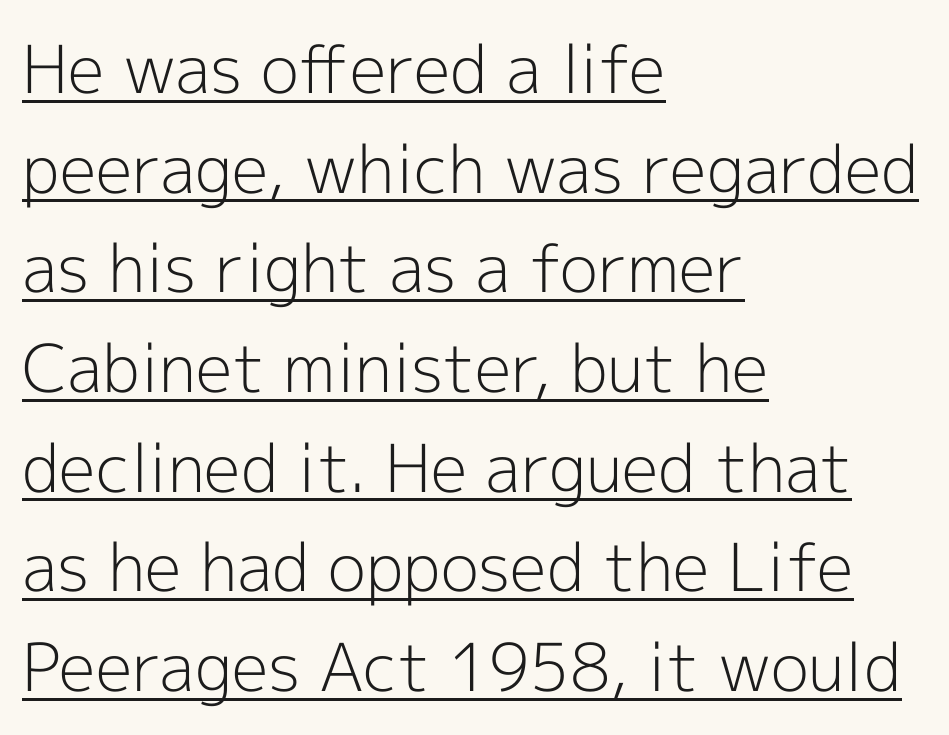
The image shows 66 px light sans-serif type, upright; set left-aligned, normal line spacing (1.51x), normal letter spacing, underlined; a medium x-height.
